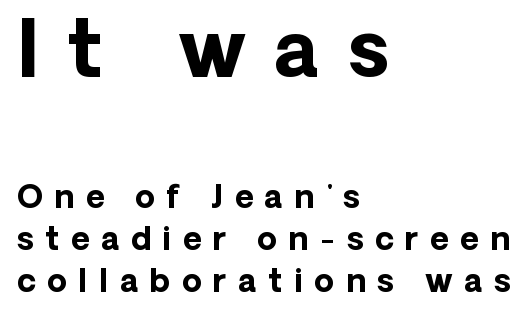
The image shows 79 px bold sans-serif type, upright; set left-aligned, normal line spacing (1.31x), unusually wide letter spacing (+0.36 em), not underlined; the first (top) block is 2.47x larger; low stroke contrast and a medium x-height.
